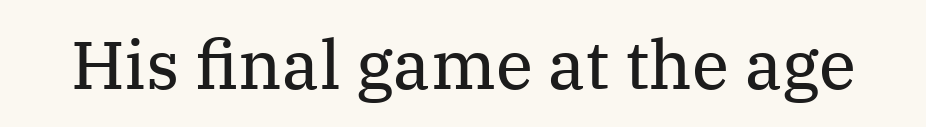
Q: Is the text bold? A: No.
Q: Is the text italic (slanted)? A: No, it is upright.
Q: Is the typeface a serif or a sans-serif typeface? A: Serif.
Q: Is the text underlined? A: No.
Q: Is the spacing between letters normal or unusually wide? A: Normal.
Q: Width (condensed, normal, or wide)? A: Normal.
Q: Stroke contrast? A: Medium.
Q: x-height? A: Medium.
Q: Monospaced? A: No.
